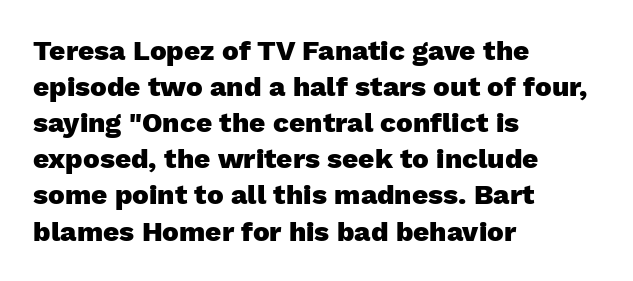
{"serif": "no", "italic": "no", "bold": "yes", "weight": "heavy", "width": "normal", "stroke_contrast": "low", "x_height": "medium", "monospaced": "no", "underline": "no", "align": "left", "line_spacing": "normal", "line_spacing_ratio": 1.29, "letter_spacing": "normal", "letter_spacing_em": 0.0, "glyph_px": 28}
